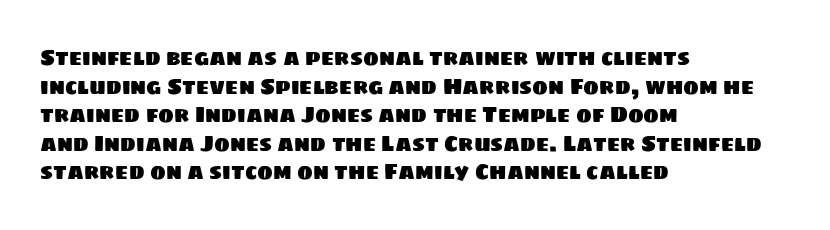
{"underline": "no", "align": "left", "line_spacing": "normal", "line_spacing_ratio": 1.36, "letter_spacing": "normal", "letter_spacing_em": 0.0, "glyph_px": 21}
